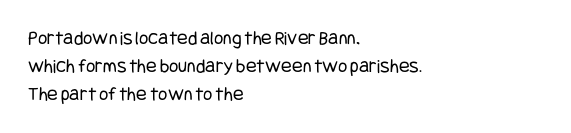
The image shows 20 px text type, upright; set left-aligned, normal line spacing (1.41x), normal letter spacing, not underlined.
